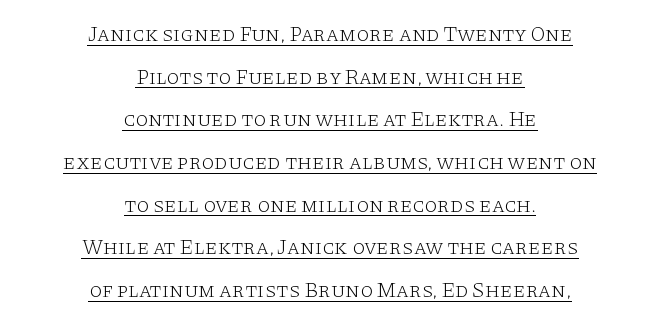
The image shows 21 px text type, upright; set centered, loose line spacing (2.03x), normal letter spacing, underlined.
